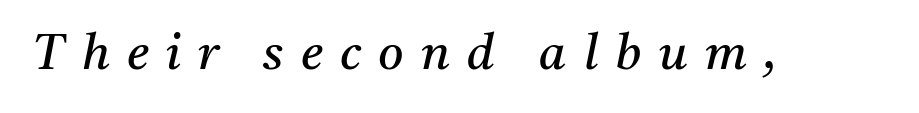
{"serif": "yes", "italic": "yes", "lean": "right", "slant_degrees": 11, "bold": "no", "weight": "regular", "width": "normal", "stroke_contrast": "medium", "x_height": "medium", "monospaced": "no", "underline": "no", "letter_spacing": "wide", "letter_spacing_em": 0.35, "glyph_px": 49}
